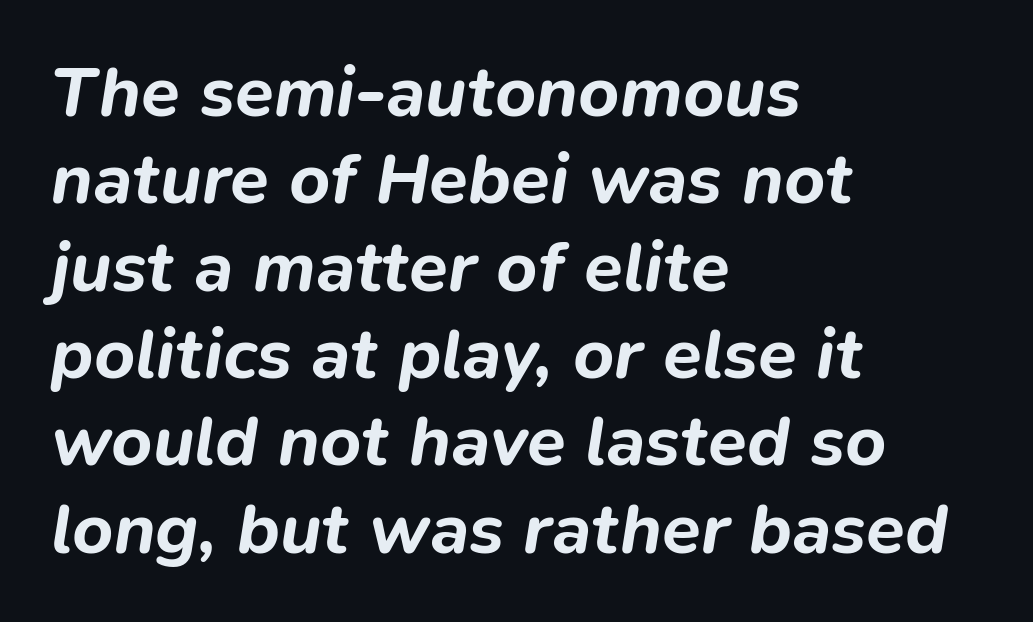
{"italic": "yes", "lean": "right", "slant_degrees": 9, "bold": "yes", "weight": "bold", "width": "normal", "stroke_contrast": "low", "x_height": "medium", "monospaced": "no", "underline": "no", "align": "left", "line_spacing_ratio": 1.23, "letter_spacing": "normal", "letter_spacing_em": 0.0, "glyph_px": 71}
